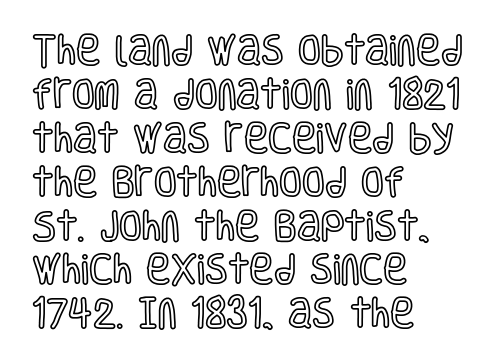
{"italic": "no", "width": "condensed", "x_height": "large", "monospaced": "no", "underline": "no", "align": "left", "line_spacing": "normal", "line_spacing_ratio": 1.33, "letter_spacing": "normal", "letter_spacing_em": 0.0, "glyph_px": 33}
